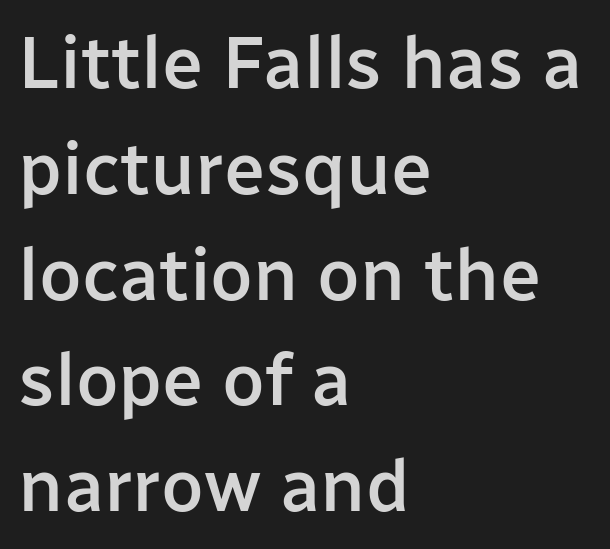
The image shows 74 px semibold sans-serif type, upright; set left-aligned, normal line spacing (1.43x), normal letter spacing, not underlined; low stroke contrast and a medium x-height.
